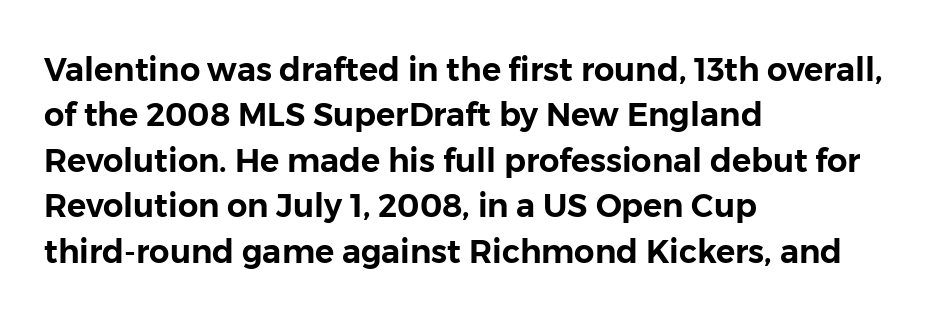
The image shows 32 px sans-serif type, upright; set left-aligned, normal line spacing (1.42x), normal letter spacing, not underlined; low stroke contrast and a medium x-height.
